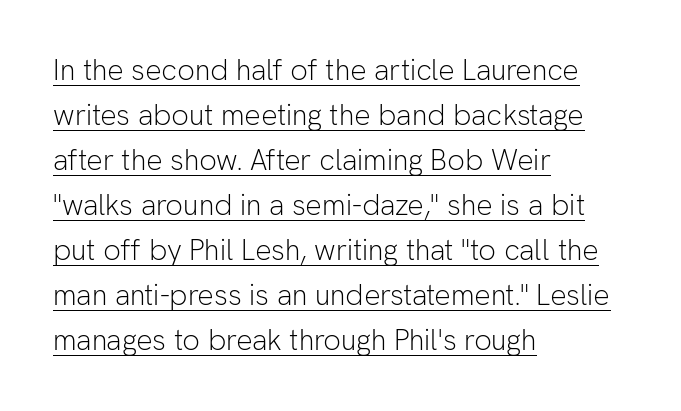
Q: Is the text bold? A: No.
Q: Is the text italic (slanted)? A: No, it is upright.
Q: Is the typeface a serif or a sans-serif typeface? A: Sans-serif.
Q: Is the text underlined? A: Yes.
Q: How is the paragraph aligned? A: Left-aligned.
Q: Is the spacing between letters normal or unusually wide? A: Normal.
Q: Is the spacing between lines tight, normal or loose? A: Normal.
Q: Width (condensed, normal, or wide)? A: Normal.
Q: Stroke contrast? A: Low.
Q: x-height? A: Medium.
Q: Monospaced? A: No.
